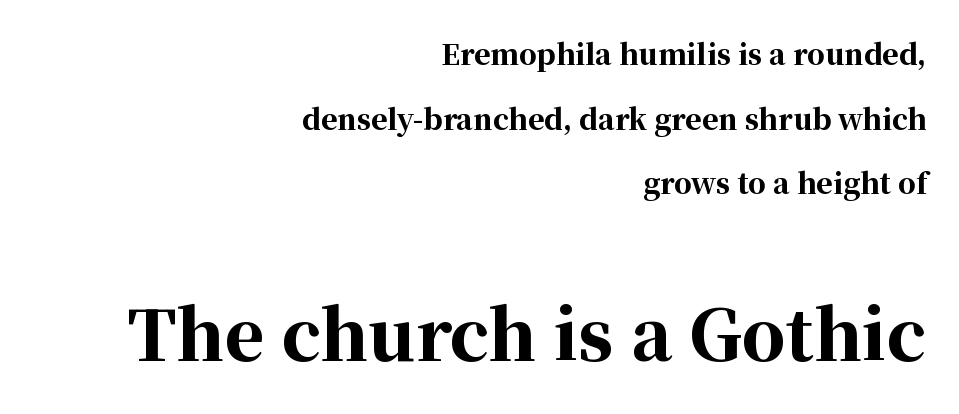
{"serif": "yes", "italic": "no", "bold": "yes", "weight": "bold", "width": "normal", "stroke_contrast": "high", "x_height": "medium", "monospaced": "no", "underline": "no", "align": "right", "line_spacing": "loose", "line_spacing_ratio": 2.31, "letter_spacing": "normal", "letter_spacing_em": 0.0, "larger_block": "second", "size_ratio": 2.46, "glyph_px": 69}
